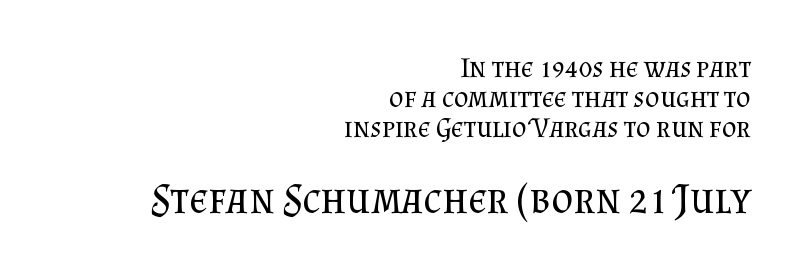
The block sitting lower on the canvas is the one with enlarged characters. Summary of vertical rhythm: compact, with narrow interline spacing. The font is comparable to plain body text, perhaps lighter. Small tapered or slab feet sit at the stroke ends, so this counts as serif.
